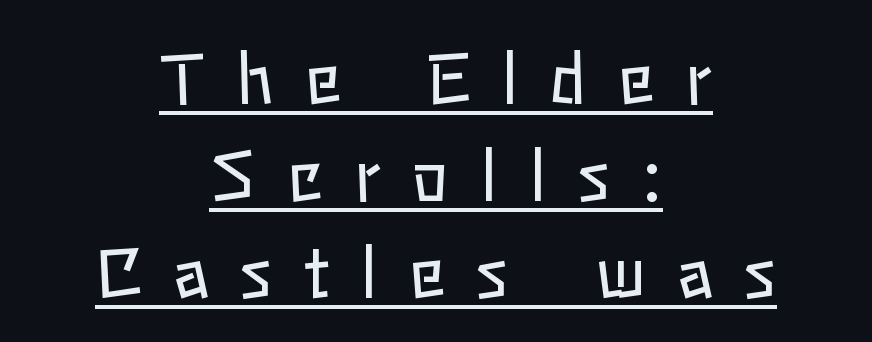
The image shows 68 px regular-weight type, upright; set centered, normal line spacing (1.43x), unusually wide letter spacing (+0.46 em), underlined; low stroke contrast and a medium x-height.
